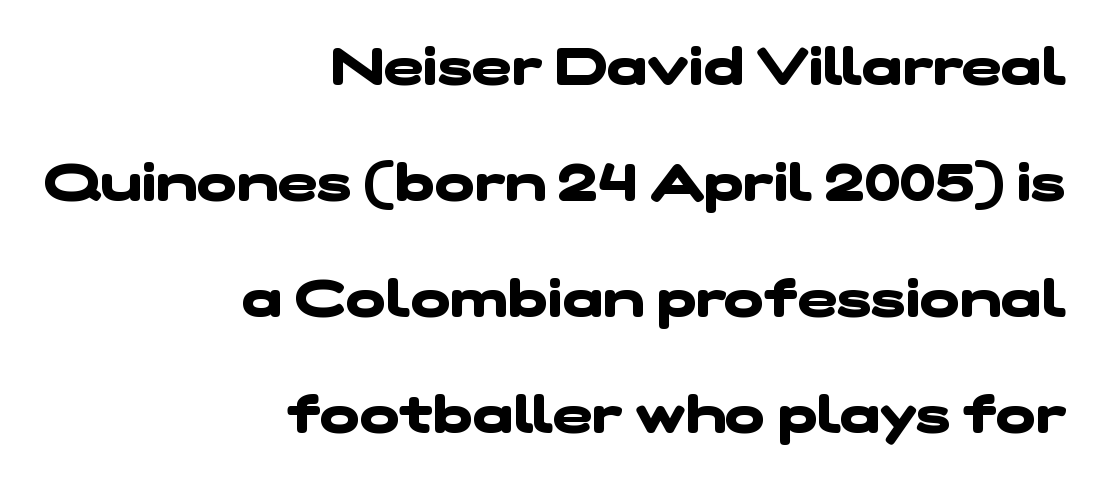
The image shows 53 px heavy, wide sans-serif type; set right-aligned, loose line spacing (2.19x), normal letter spacing, not underlined; low stroke contrast and a medium x-height.
